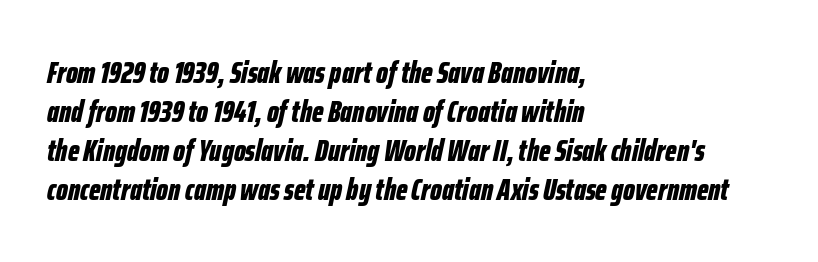
The image shows 31 px bold, condensed type, italic (leaning right); set left-aligned, normal line spacing (1.26x), normal letter spacing, not underlined; low stroke contrast and a medium x-height.
